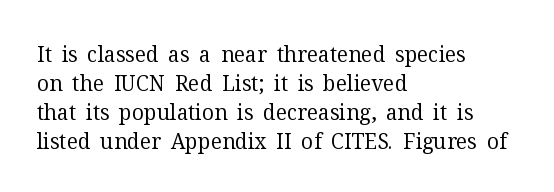
{"italic": "no", "bold": "no", "underline": "no", "align": "left", "line_spacing": "normal", "line_spacing_ratio": 1.38, "letter_spacing": "normal", "letter_spacing_em": 0.0, "glyph_px": 21}
